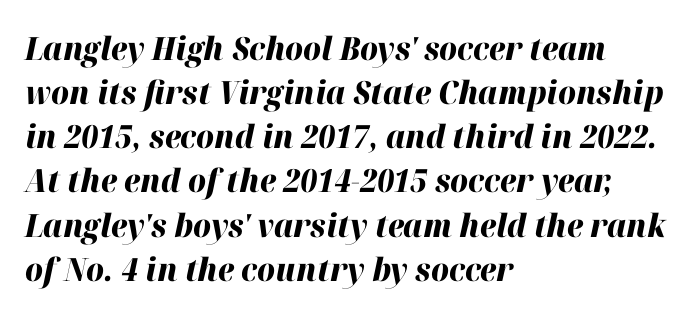
Honestly, the letter spacing is just normal — you wouldn't notice it. Lines of text with bare space underneath. On the weight axis this lands at bold, roughly 700. The passage shown is typed in a proportional face where columns would drift. The lines are quadded left. Observe the lean: these are italic letterforms.
